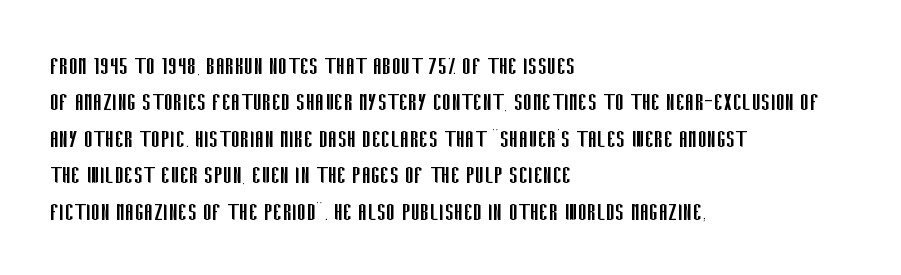
{"serif": "no", "italic": "no", "bold": "no", "weight": "regular", "width": "condensed", "stroke_contrast": "low", "x_height": "large", "monospaced": "no", "underline": "no", "align": "left", "line_spacing": "normal", "line_spacing_ratio": 1.3, "letter_spacing": "normal", "letter_spacing_em": 0.0, "glyph_px": 28}
